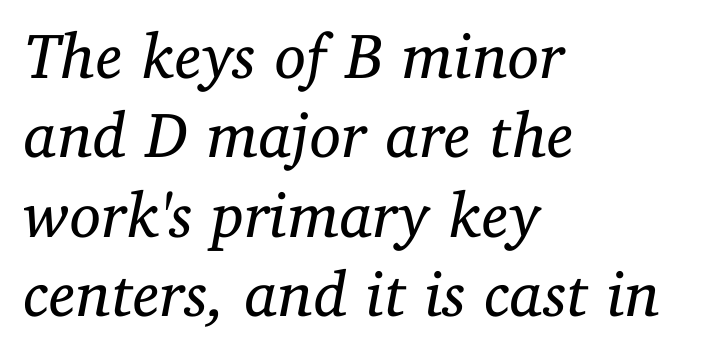
Q: Is the text bold? A: No.
Q: Is the text italic (slanted)? A: Yes, it leans right by about 11 degrees.
Q: Is the typeface a serif or a sans-serif typeface? A: Serif.
Q: Is the text underlined? A: No.
Q: How is the paragraph aligned? A: Left-aligned.
Q: Is the spacing between letters normal or unusually wide? A: Normal.
Q: Width (condensed, normal, or wide)? A: Normal.
Q: Stroke contrast? A: Low.
Q: x-height? A: Medium.
Q: Monospaced? A: No.
